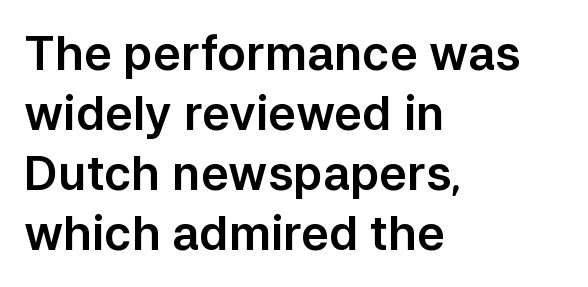
The image shows 47 px sans-serif type, upright; set left-aligned, normal line spacing (1.28x), normal letter spacing, not underlined; low stroke contrast and a medium x-height.
